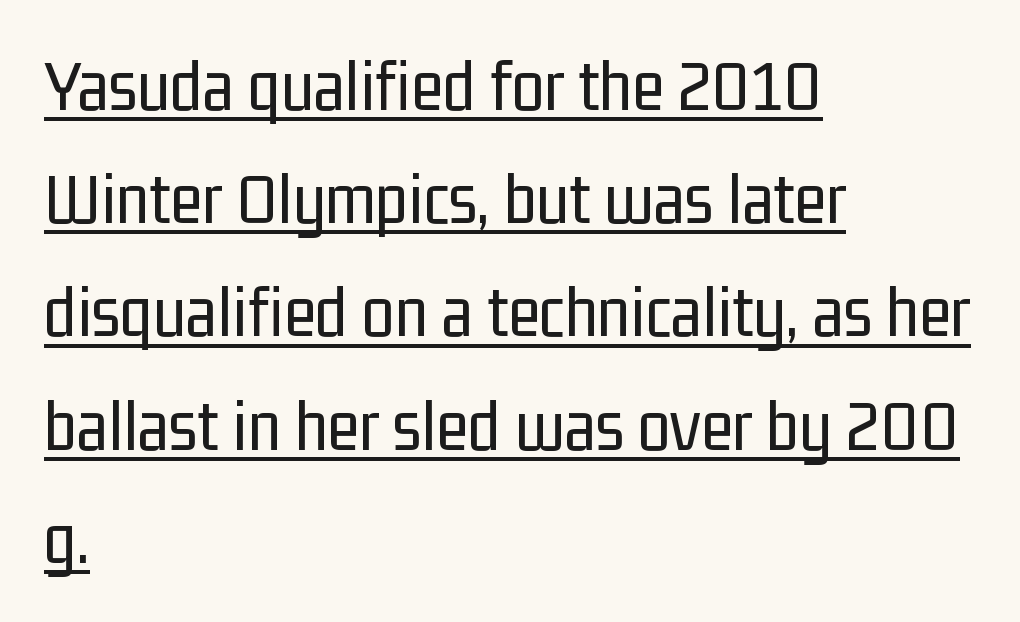
{"serif": "no", "italic": "no", "bold": "no", "weight": "regular", "width": "condensed", "stroke_contrast": "low", "x_height": "medium", "monospaced": "no", "underline": "yes", "align": "left", "line_spacing": "normal", "line_spacing_ratio": 1.53, "letter_spacing": "normal", "letter_spacing_em": 0.0, "glyph_px": 74}
